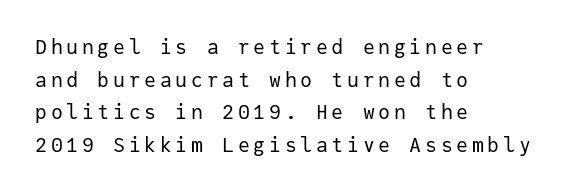
Q: Is the text bold? A: No.
Q: Is the text italic (slanted)? A: No, it is upright.
Q: Is the text underlined? A: No.
Q: How is the paragraph aligned? A: Left-aligned.
Q: Is the spacing between lines tight, normal or loose? A: Normal.
